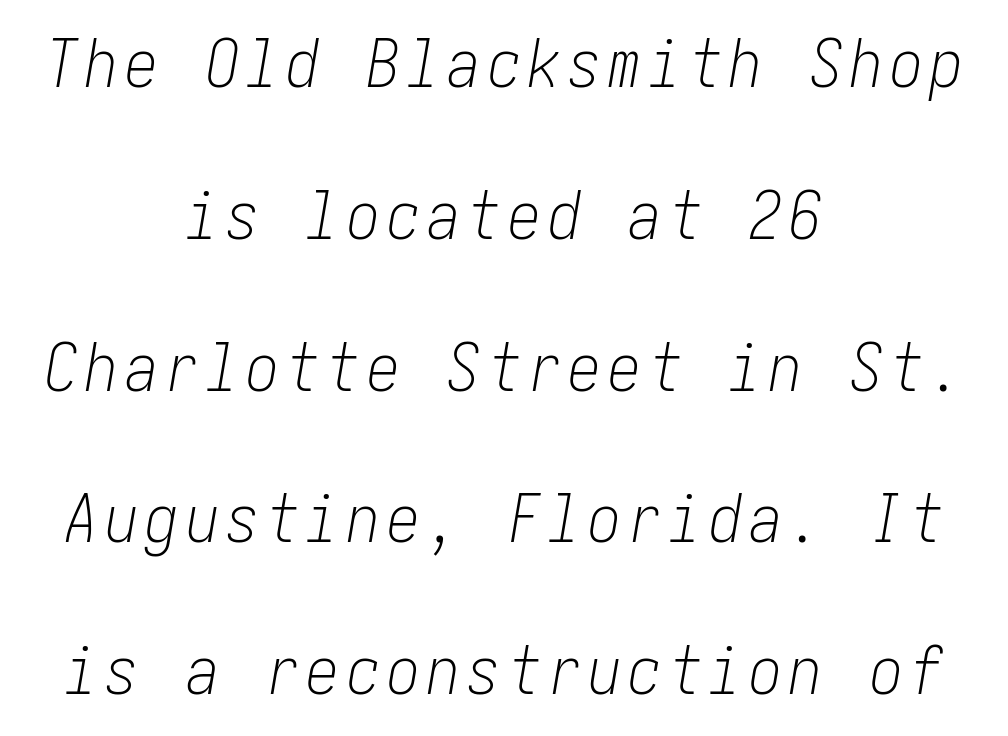
{"italic": "yes", "lean": "right", "slant_degrees": 10, "bold": "no", "weight": "light", "width": "condensed", "stroke_contrast": "low", "x_height": "medium", "underline": "no", "align": "center", "line_spacing": "loose", "line_spacing_ratio": 2.3, "glyph_px": 66}
